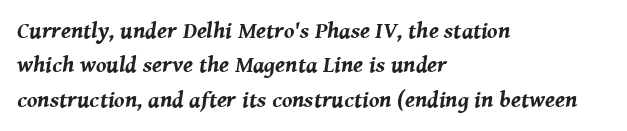
Q: Is the text bold? A: Yes.
Q: Is the text italic (slanted)? A: Yes, it leans right by about 8 degrees.
Q: Is the text underlined? A: No.
Q: How is the paragraph aligned? A: Left-aligned.
Q: Is the spacing between letters normal or unusually wide? A: Normal.
Q: Is the spacing between lines tight, normal or loose? A: Normal.
